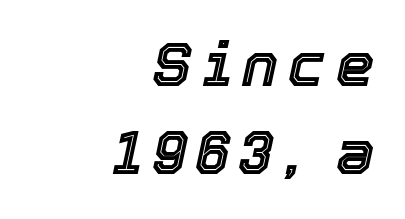
Q: Is the text italic (slanted)? A: Yes, it leans right by about 12 degrees.
Q: Is the text underlined? A: No.
Q: How is the paragraph aligned? A: Right-aligned.
Q: Is the spacing between lines tight, normal or loose? A: Normal.
Q: Width (condensed, normal, or wide)? A: Normal.
Q: x-height? A: Medium.
Q: Monospaced? A: No.
